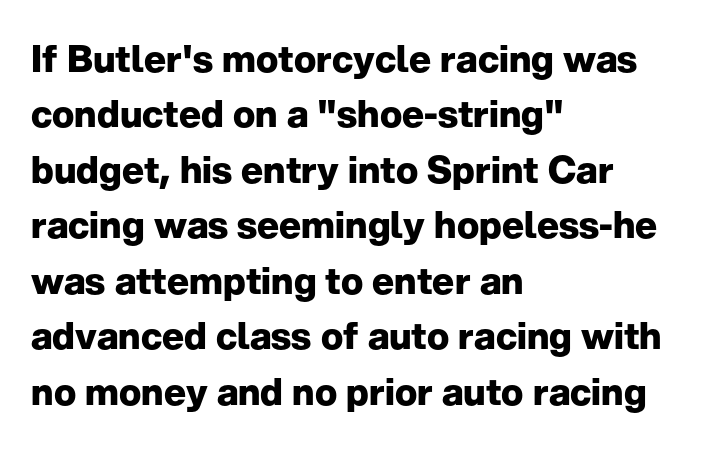
The image shows 37 px heavy sans-serif type, upright; set left-aligned, normal line spacing (1.5x), normal letter spacing, not underlined; low stroke contrast and a medium x-height.
